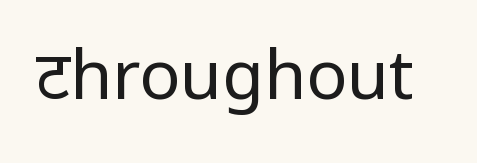
The image shows 68 px regular-weight, condensed sans-serif type, upright; set normal letter spacing, not underlined; low stroke contrast.
